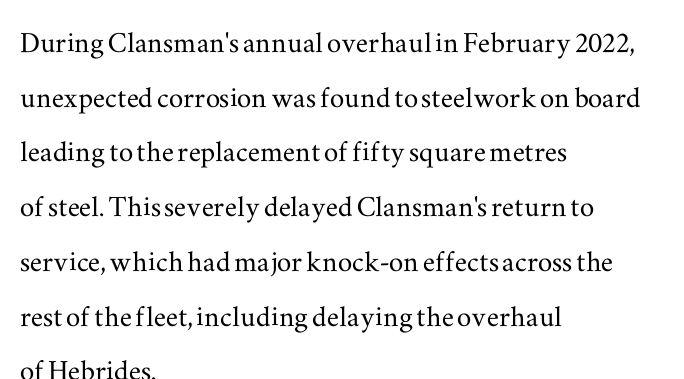
{"serif": "yes", "italic": "no", "width": "wide", "stroke_contrast": "medium", "x_height": "small", "monospaced": "no", "underline": "no", "align": "left", "line_spacing": "normal", "line_spacing_ratio": 1.52, "letter_spacing": "normal", "letter_spacing_em": 0.0, "glyph_px": 36}
